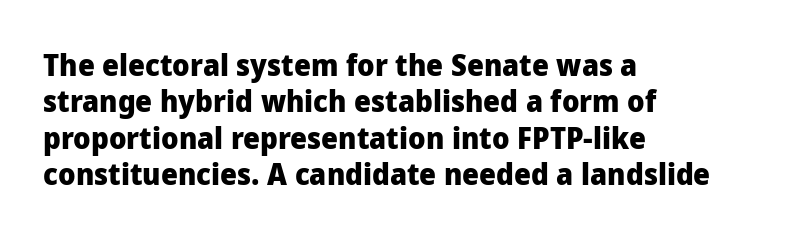
The image shows 30 px heavy sans-serif type, upright; set left-aligned, line spacing 1.21x, normal letter spacing, not underlined; low stroke contrast and a medium x-height.
